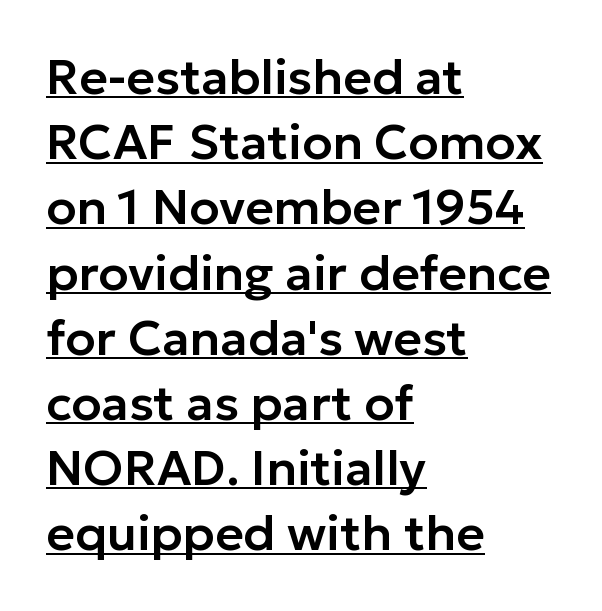
The image shows 49 px sans-serif type, upright; set left-aligned, normal line spacing (1.33x), normal letter spacing, underlined; low stroke contrast and a medium x-height.
